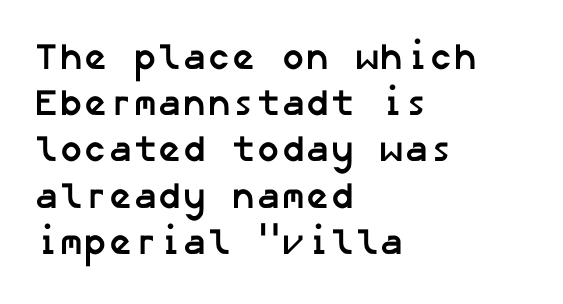
The text block is weighted toward the left margin, trailing off unevenly rightward. Does the type have serifs? No, each stem ends abruptly. Does the weight exceed regular? Yes, all the way to bold. Summary of vertical rhythm: regular, with standard interline spacing.
